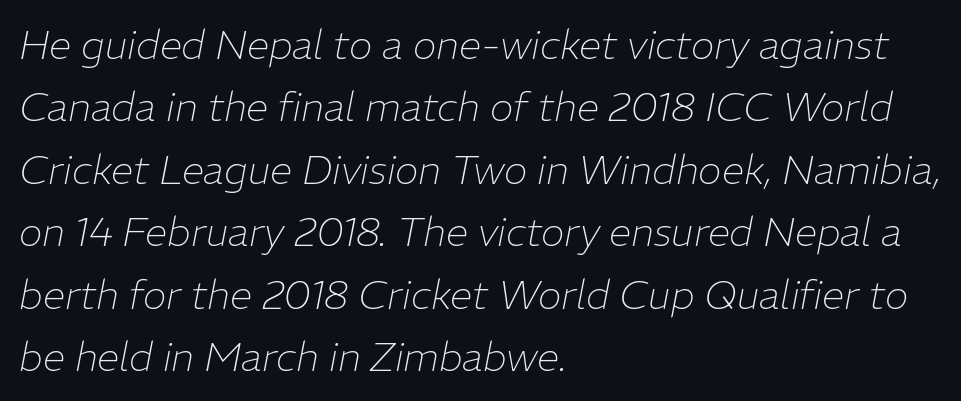
Q: Is the text bold? A: No.
Q: Is the text italic (slanted)? A: Yes, it leans right by about 11 degrees.
Q: Is the text underlined? A: No.
Q: How is the paragraph aligned? A: Left-aligned.
Q: Is the spacing between letters normal or unusually wide? A: Normal.
Q: Is the spacing between lines tight, normal or loose? A: Normal.
Q: Width (condensed, normal, or wide)? A: Normal.
Q: Stroke contrast? A: Low.
Q: x-height? A: Medium.
Q: Monospaced? A: No.
